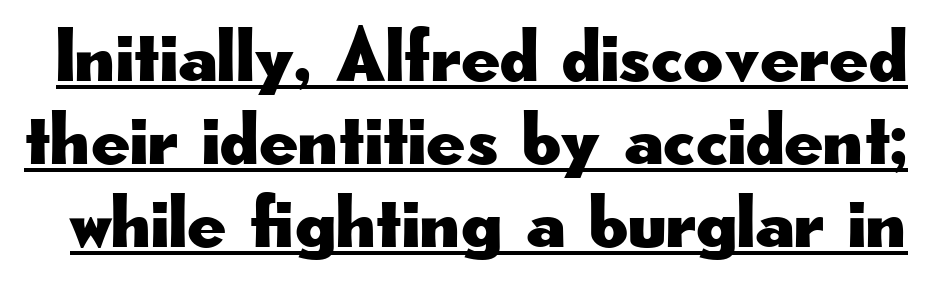
Each letter keeps its own natural width here, so spacing adapts to shape. The line texture is even and compact thanks to regular tracking. Honestly, the underline is the first thing you notice here. The font family rendered here belongs to the sans-serif group.
